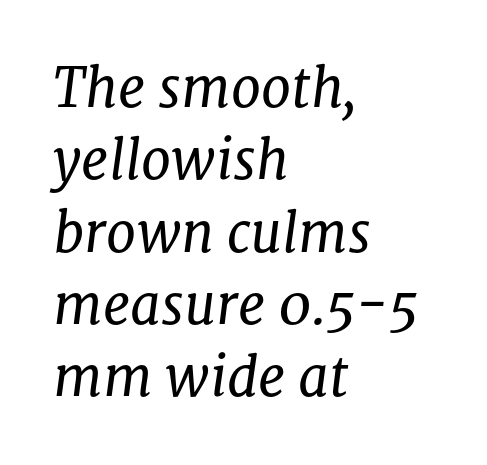
Q: Is the text bold? A: No.
Q: Is the text italic (slanted)? A: Yes, it leans right by about 8 degrees.
Q: Is the typeface a serif or a sans-serif typeface? A: Serif.
Q: Is the text underlined? A: No.
Q: How is the paragraph aligned? A: Left-aligned.
Q: Is the spacing between letters normal or unusually wide? A: Normal.
Q: Is the spacing between lines tight, normal or loose? A: Normal.
Q: Width (condensed, normal, or wide)? A: Normal.
Q: Stroke contrast? A: Low.
Q: x-height? A: Medium.
Q: Monospaced? A: No.
